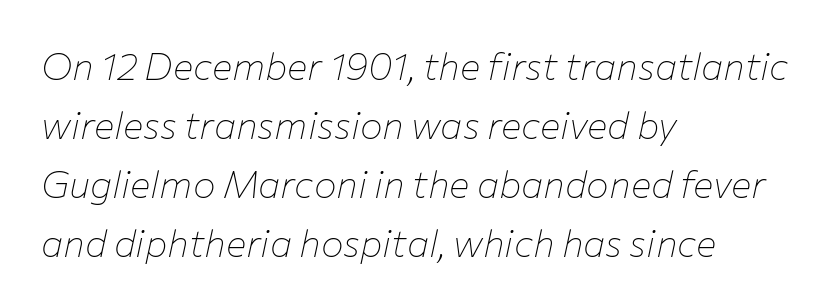
The image shows 38 px thin type, italic (leaning right); set left-aligned, normal line spacing (1.55x), normal letter spacing, not underlined; low stroke contrast and a medium x-height.
